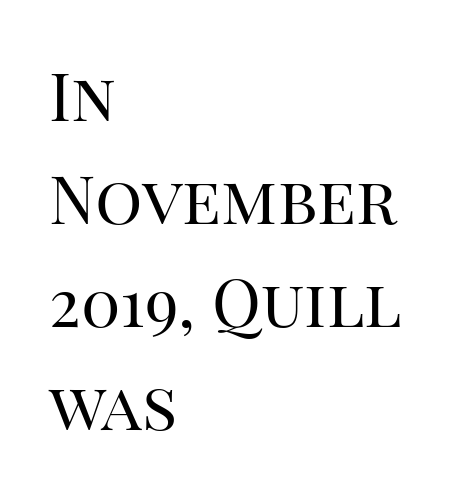
The image shows 66 px regular-weight serif type, upright; set left-aligned, normal line spacing (1.56x), normal letter spacing, not underlined; high stroke contrast and a large x-height.
